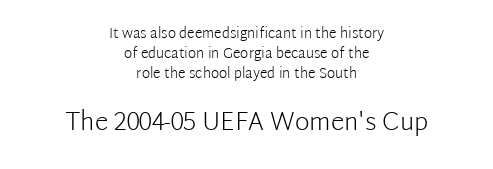
The image shows 25 px text type, upright; set centered, normal line spacing (1.44x), normal letter spacing, not underlined; the second (bottom) block is 1.79x larger.
